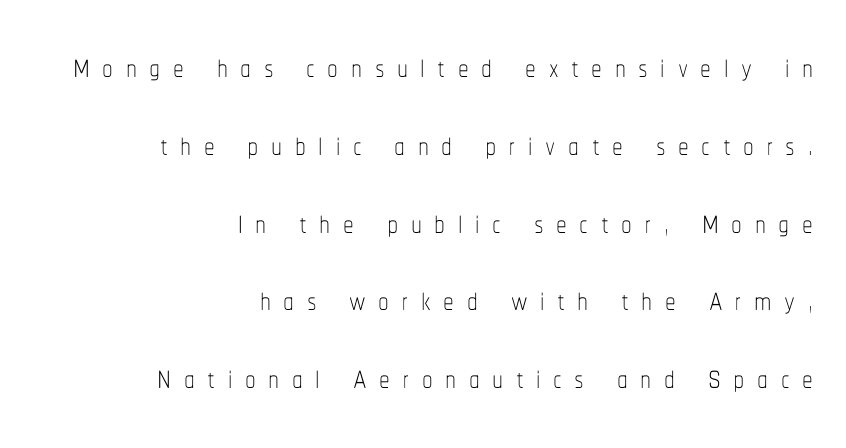
In CSS terms this would be text-align: right. You could not count columns in this text — the font is proportionally spaced. Italic? Not at all — the glyphs are vertical. Display-style spreading of the glyphs; the letterfit is very open.
